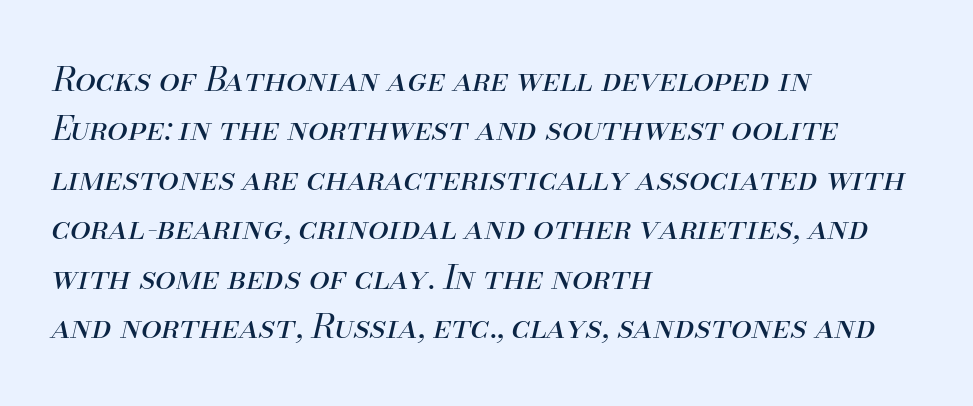
The image shows 33 px regular-weight type, italic (leaning right); set left-aligned, normal line spacing (1.5x), normal letter spacing, not underlined; medium stroke contrast and a small x-height.
